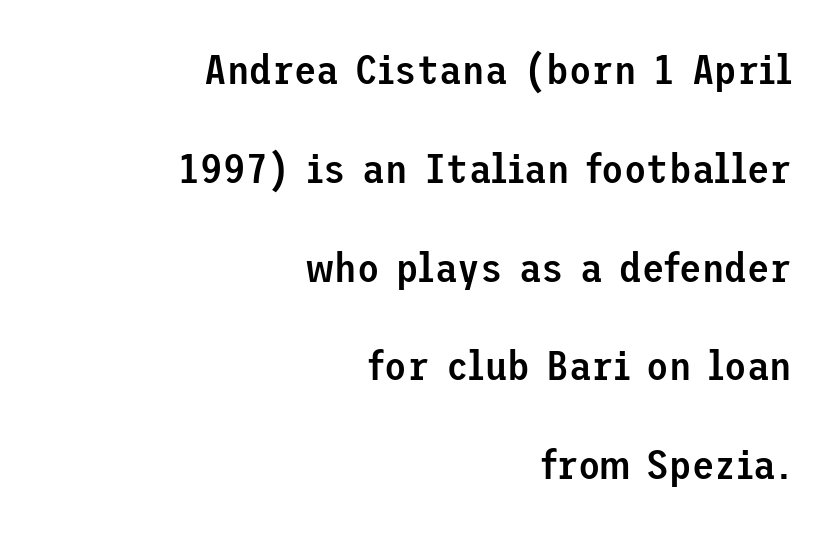
Q: Is the text bold? A: Semi-bold.
Q: Is the text italic (slanted)? A: No, it is upright.
Q: Is the typeface a serif or a sans-serif typeface? A: Sans-serif.
Q: Is the text underlined? A: No.
Q: How is the paragraph aligned? A: Right-aligned.
Q: Is the spacing between letters normal or unusually wide? A: Normal.
Q: Is the spacing between lines tight, normal or loose? A: Loose.
Q: Width (condensed, normal, or wide)? A: Normal.
Q: Stroke contrast? A: Low.
Q: x-height? A: Medium.
